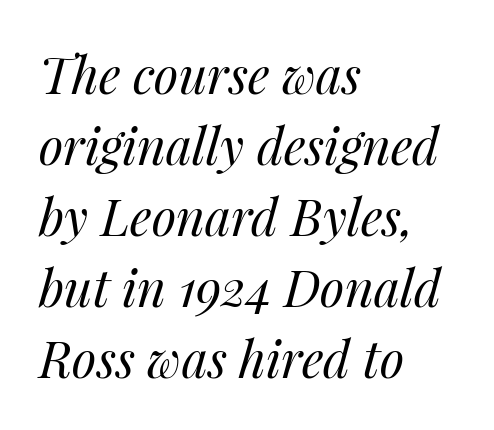
The image shows 50 px regular-weight type, italic (leaning right); set left-aligned, normal line spacing (1.42x), normal letter spacing, not underlined; medium stroke contrast and a medium x-height.
